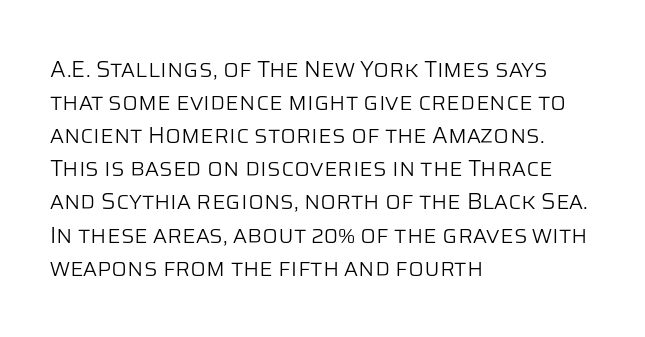
{"italic": "no", "bold": "no", "underline": "no", "align": "left", "line_spacing": "normal", "line_spacing_ratio": 1.44, "letter_spacing": "normal", "letter_spacing_em": 0.0, "glyph_px": 23}
